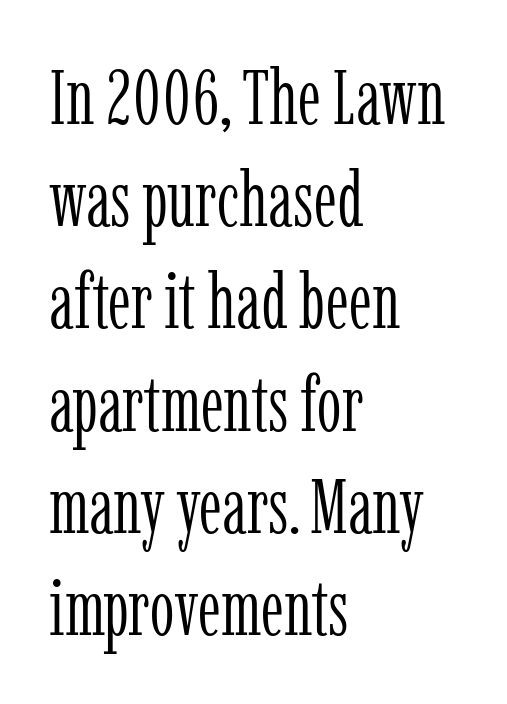
The image shows 78 px light, condensed serif type, upright; set left-aligned, normal line spacing (1.31x), normal letter spacing, not underlined; low stroke contrast and a medium x-height.
